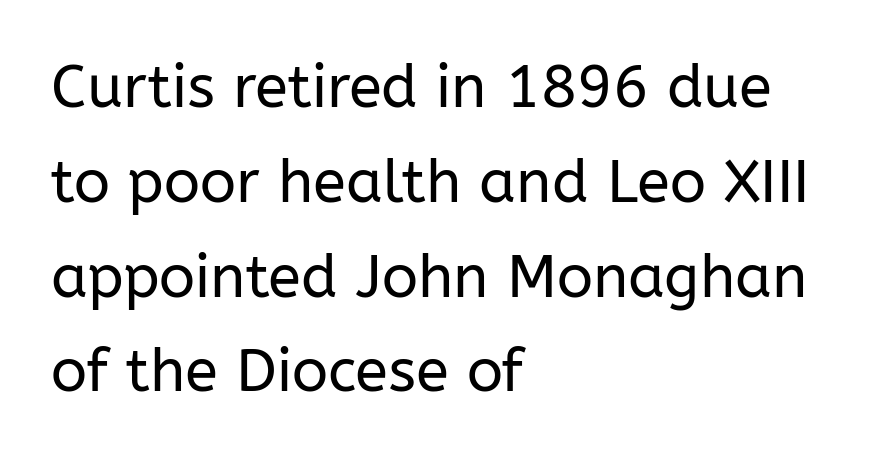
Q: Is the text bold? A: No.
Q: Is the text italic (slanted)? A: No, it is upright.
Q: Is the typeface a serif or a sans-serif typeface? A: Sans-serif.
Q: Is the text underlined? A: No.
Q: How is the paragraph aligned? A: Left-aligned.
Q: Is the spacing between letters normal or unusually wide? A: Normal.
Q: Is the spacing between lines tight, normal or loose? A: Normal.
Q: Width (condensed, normal, or wide)? A: Normal.
Q: Stroke contrast? A: Low.
Q: x-height? A: Medium.
Q: Monospaced? A: No.
